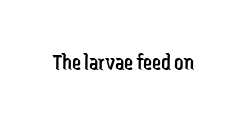
The type is set solid horizontally, with unmodified tracking. Words float on clear page, feet unadorned. A quiet, ordinary-to-light weight characterises the typeface. The type sits square on the baseline with zero lean.
